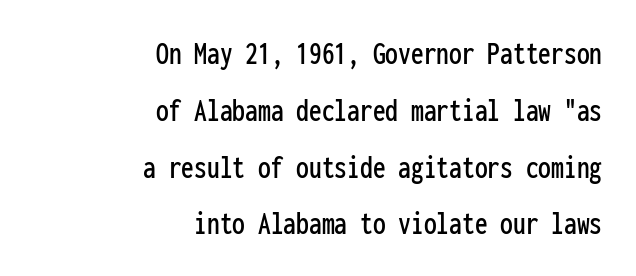
The image shows 34 px condensed sans-serif type, upright, monospaced; set right-aligned, normal line spacing (1.67x), normal letter spacing, not underlined; low stroke contrast and a medium x-height.
